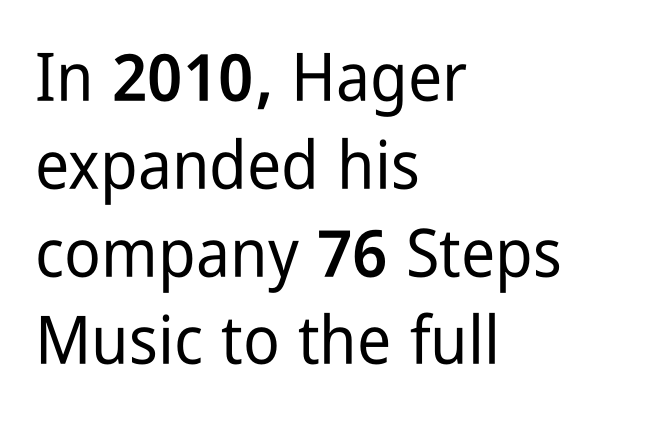
Is the block centered? No — it sits flush against the left margin. The strip under each line holds only bare page. Normally led — the rows are evenly, conventionally spaced. The gaps between neighbouring characters are ordinary and unremarkable. Varying glyph widths throughout — classic text-font behaviour. Designer's note — italics off, roman on.
